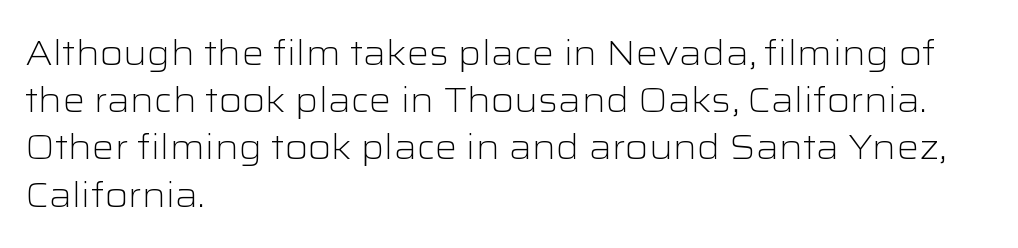
Q: Is the text bold? A: No.
Q: Is the text italic (slanted)? A: No, it is upright.
Q: Is the typeface a serif or a sans-serif typeface? A: Sans-serif.
Q: Is the text underlined? A: No.
Q: How is the paragraph aligned? A: Left-aligned.
Q: Is the spacing between letters normal or unusually wide? A: Normal.
Q: Is the spacing between lines tight, normal or loose? A: Normal.
Q: Width (condensed, normal, or wide)? A: Wide.
Q: Stroke contrast? A: Low.
Q: x-height? A: Medium.
Q: Monospaced? A: No.
